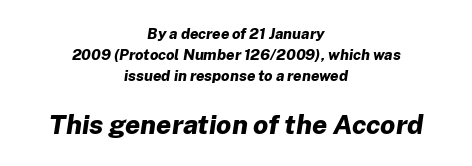
The image shows 27 px bold type, italic (leaning right); set centered, normal line spacing (1.39x), normal letter spacing, not underlined; the second (bottom) block is 1.8x larger.
